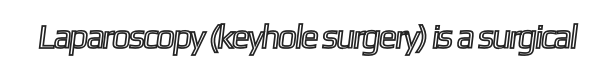
Q: Is the text underlined? A: No.
Q: Is the spacing between letters normal or unusually wide? A: Normal.
Q: Width (condensed, normal, or wide)? A: Condensed.
Q: x-height? A: Medium.
Q: Monospaced? A: No.
